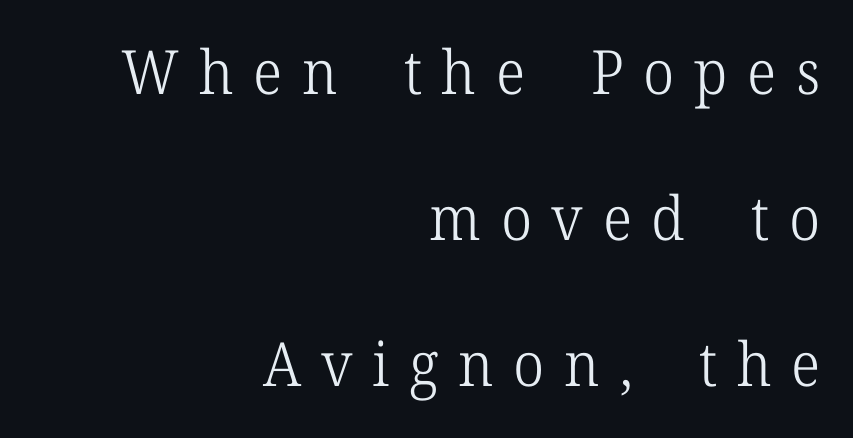
The image shows 61 px light serif type, upright; set right-aligned, loose line spacing (2.39x), unusually wide letter spacing (+0.32 em), not underlined; low stroke contrast and a medium x-height.
